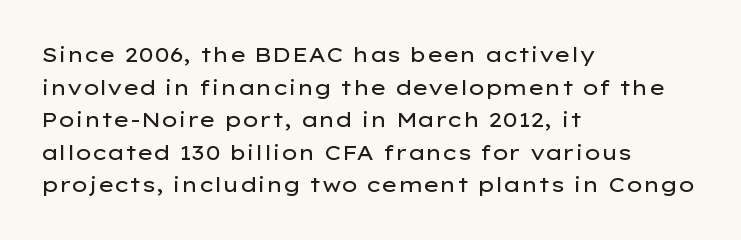
{"italic": "no", "bold": "no", "underline": "no", "align": "left", "line_spacing": "normal", "line_spacing_ratio": 1.55, "letter_spacing": "normal", "letter_spacing_em": 0.0, "glyph_px": 21}
